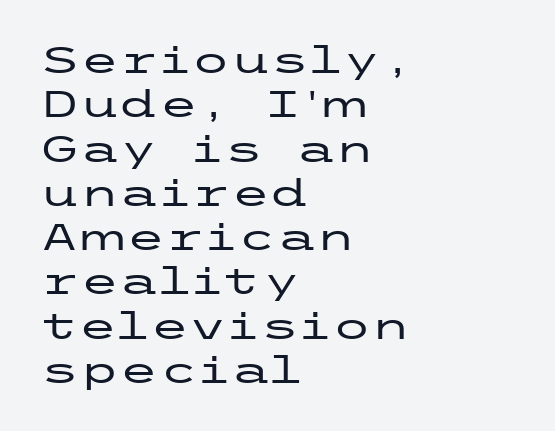
The image shows 36 px wide sans-serif type, upright; set left-aligned, line spacing 1.23x, normal letter spacing, not underlined; low stroke contrast and a medium x-height.
